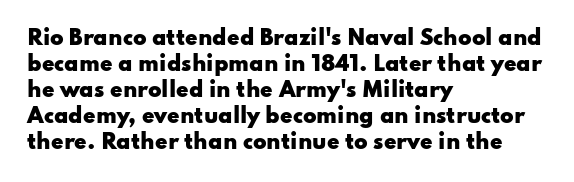
Q: Is the text bold? A: Yes.
Q: Is the text italic (slanted)? A: No, it is upright.
Q: Is the text underlined? A: No.
Q: How is the paragraph aligned? A: Left-aligned.
Q: Is the spacing between letters normal or unusually wide? A: Normal.
Q: Is the spacing between lines tight, normal or loose? A: Normal.
